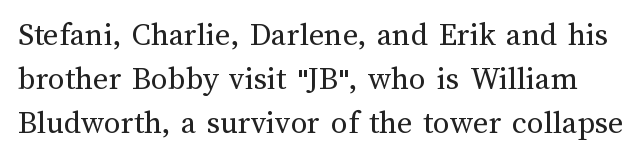
{"italic": "no", "bold": "no", "weight": "regular", "width": "normal", "stroke_contrast": "medium", "x_height": "medium", "monospaced": "no", "underline": "no", "line_spacing": "normal", "line_spacing_ratio": 1.34, "letter_spacing": "normal", "letter_spacing_em": 0.0, "glyph_px": 33}
